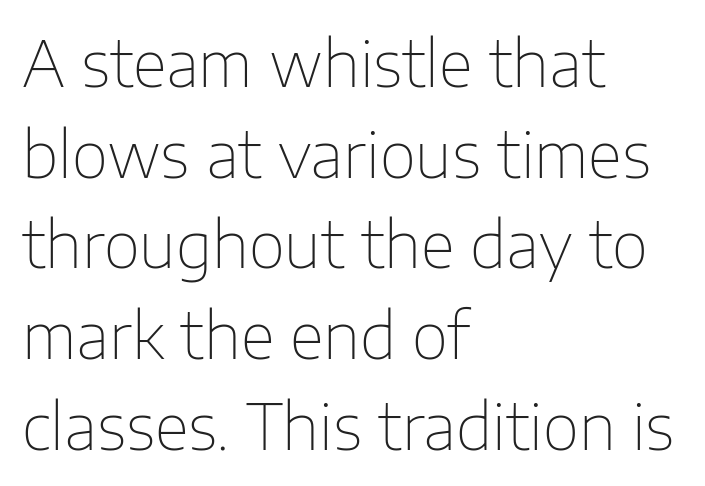
The image shows 63 px thin sans-serif type, upright; set left-aligned, normal line spacing (1.44x), normal letter spacing, not underlined; low stroke contrast and a medium x-height.
